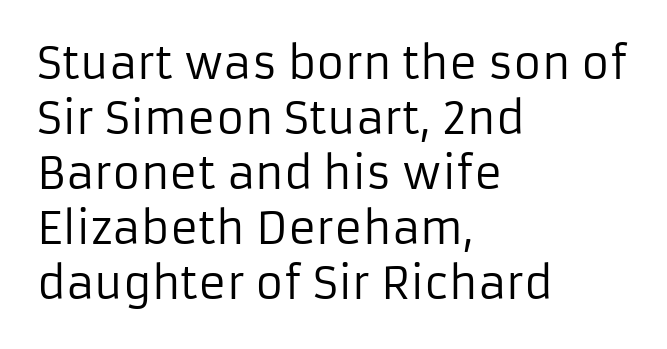
Q: Is the text bold? A: No.
Q: Is the text italic (slanted)? A: No, it is upright.
Q: Is the typeface a serif or a sans-serif typeface? A: Sans-serif.
Q: Is the text underlined? A: No.
Q: How is the paragraph aligned? A: Left-aligned.
Q: Is the spacing between letters normal or unusually wide? A: Normal.
Q: Is the spacing between lines tight, normal or loose? A: Normal.
Q: Width (condensed, normal, or wide)? A: Normal.
Q: Stroke contrast? A: Low.
Q: x-height? A: Medium.
Q: Monospaced? A: No.
